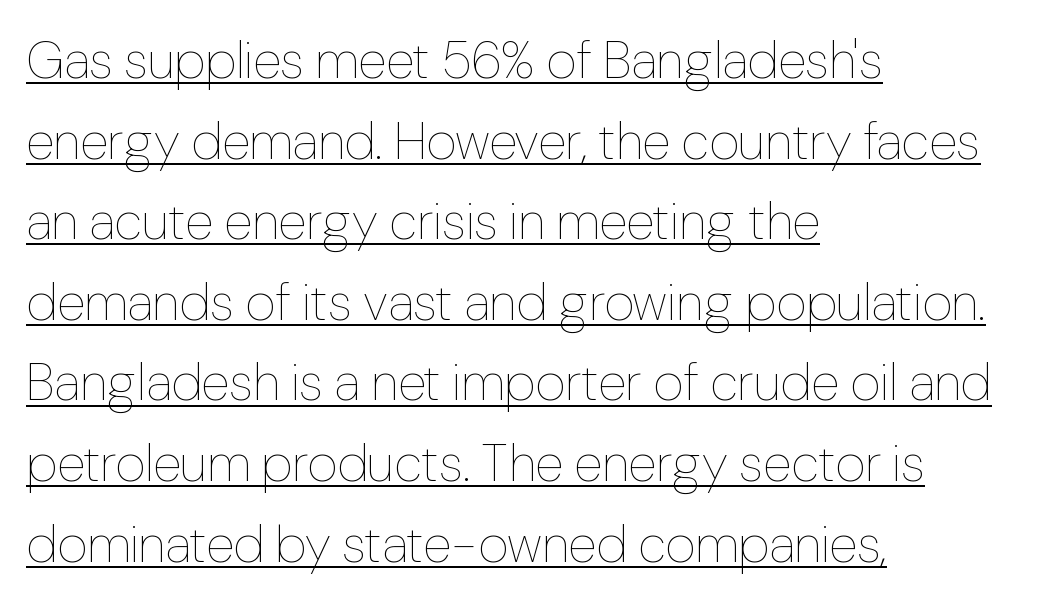
The image shows 52 px thin type, upright; set left-aligned, normal line spacing (1.55x), normal letter spacing, underlined; low stroke contrast and a medium x-height.
